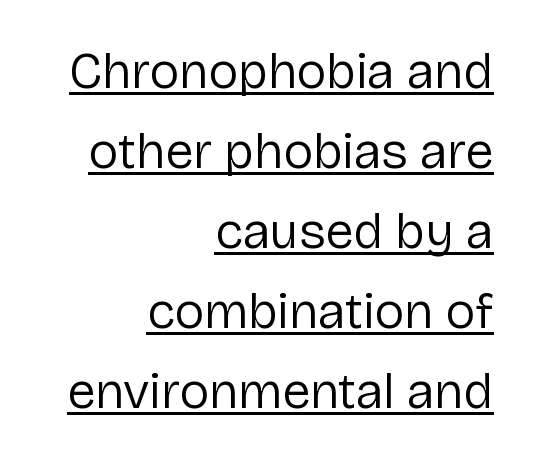
The image shows 51 px regular-weight sans-serif type, upright; set right-aligned, normal line spacing (1.57x), normal letter spacing, underlined; low stroke contrast and a medium x-height.
